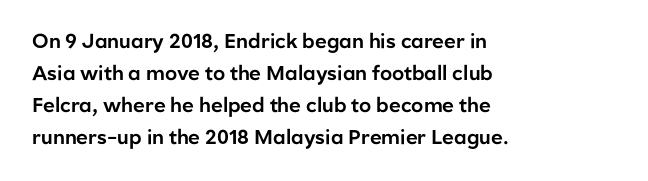
Q: Is the text italic (slanted)? A: No, it is upright.
Q: Is the text underlined? A: No.
Q: How is the paragraph aligned? A: Left-aligned.
Q: Is the spacing between letters normal or unusually wide? A: Normal.
Q: Is the spacing between lines tight, normal or loose? A: Normal.
